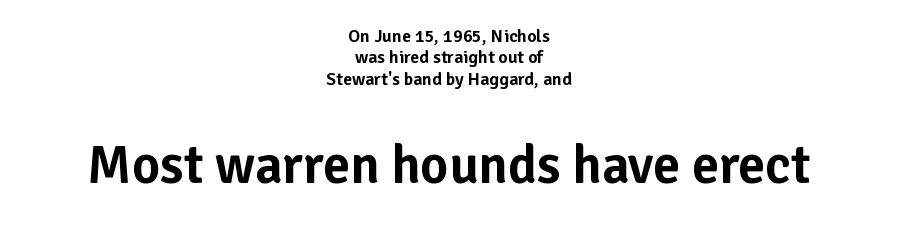
{"serif": "no", "italic": "no", "width": "normal", "stroke_contrast": "low", "x_height": "medium", "monospaced": "no", "underline": "no", "align": "center", "line_spacing_ratio": 1.19, "letter_spacing": "normal", "letter_spacing_em": 0.0, "larger_block": "second", "size_ratio": 3.0, "glyph_px": 54}
